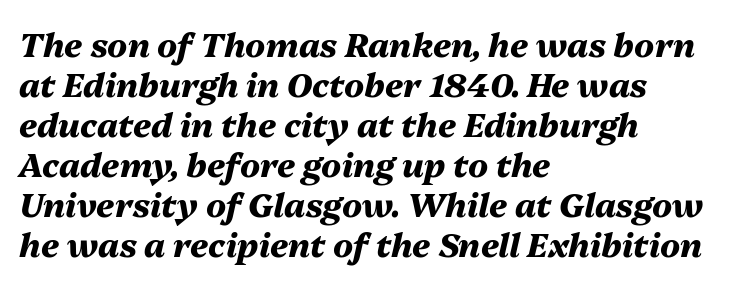
Students, note that the glyphs here touch the page at normal intervals. The axis of the letterforms is tilted away from vertical. The passage shown is not underscored anywhere. Character widths vary here, with narrow letters taking less room than wide ones. Compared with a centered layout, this one pins lines to the left instead. On the weight axis this lands at bold, roughly 700.
